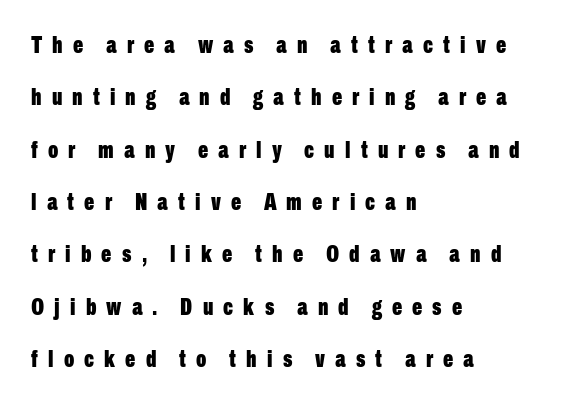
The image shows 24 px bold type, upright; set left-aligned, loose line spacing (2.18x), unusually wide letter spacing (+0.42 em), not underlined.
